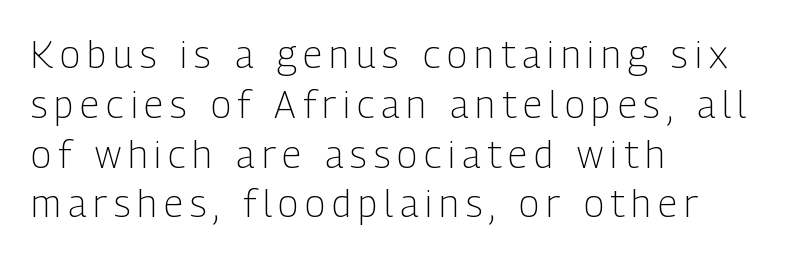
Q: Is the text bold? A: No.
Q: Is the text italic (slanted)? A: No, it is upright.
Q: Is the typeface a serif or a sans-serif typeface? A: Sans-serif.
Q: Is the text underlined? A: No.
Q: How is the paragraph aligned? A: Left-aligned.
Q: Is the spacing between lines tight, normal or loose? A: Normal.
Q: Width (condensed, normal, or wide)? A: Condensed.
Q: Stroke contrast? A: Low.
Q: x-height? A: Medium.
Q: Monospaced? A: No.
